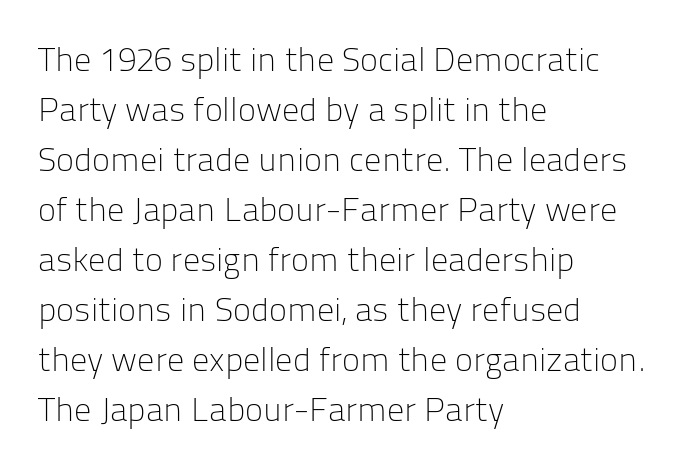
Q: Is the text bold? A: No.
Q: Is the text italic (slanted)? A: No, it is upright.
Q: Is the typeface a serif or a sans-serif typeface? A: Sans-serif.
Q: Is the text underlined? A: No.
Q: How is the paragraph aligned? A: Left-aligned.
Q: Is the spacing between letters normal or unusually wide? A: Normal.
Q: Is the spacing between lines tight, normal or loose? A: Normal.
Q: Width (condensed, normal, or wide)? A: Normal.
Q: Stroke contrast? A: Low.
Q: x-height? A: Medium.
Q: Monospaced? A: No.
